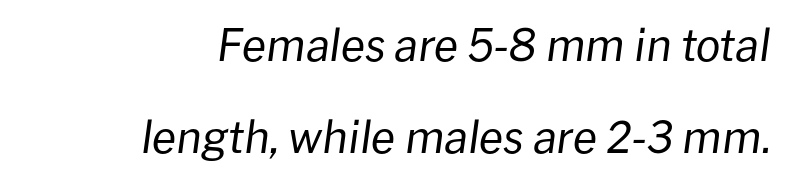
How would I describe the line gaps? Wide and relaxed. The lines in this sample share a right terminus and differ only in where they begin. Character widths vary here, with narrow letters taking less room than wide ones. Does the lettering tilt? It does — this is italic. Observe the ordinary spacing: letters are neighbours, not strangers. Underline: absent.
